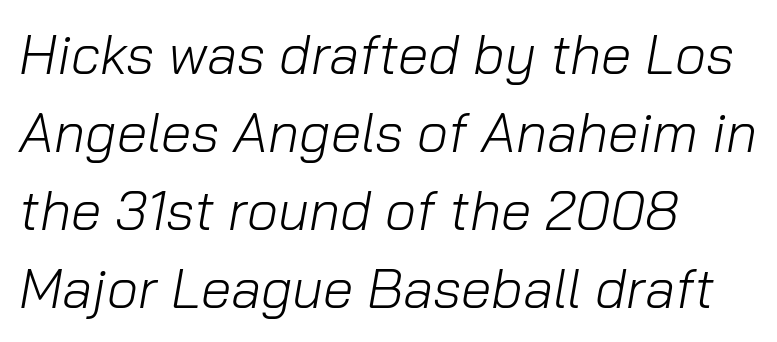
The image shows 55 px light type, italic (leaning right); set left-aligned, normal line spacing (1.42x), normal letter spacing, not underlined; low stroke contrast and a medium x-height.
